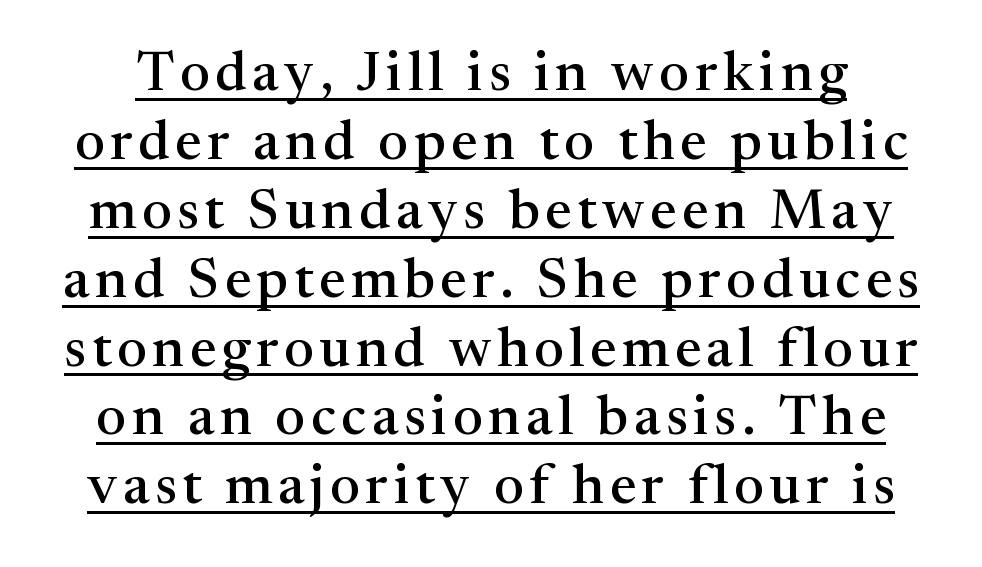
{"serif": "yes", "italic": "no", "width": "normal", "stroke_contrast": "medium", "x_height": "medium", "monospaced": "no", "underline": "yes", "line_spacing_ratio": 1.23, "glyph_px": 56}
